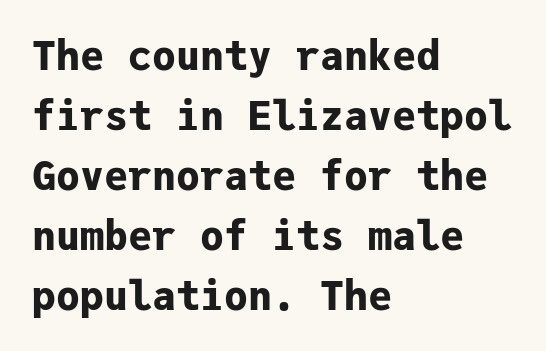
Spacing verdict: monospaced, one width for all characters. These lines carry a lot of weight — the face is fully bold. The passage is arranged the way most books set body copy — flush left. What stands out about the letter spacing? Nothing — it is the standard amount. Examine the stroke ends and you'll find no serifs. Notice how the stems are strictly vertical — no italics here.
